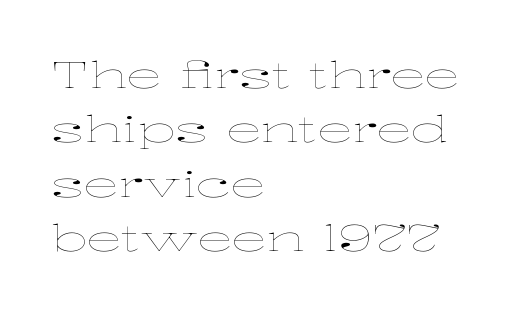
The image shows 36 px thin, wide type, upright; set left-aligned, normal line spacing (1.51x), normal letter spacing, not underlined; low stroke contrast and a medium x-height.
